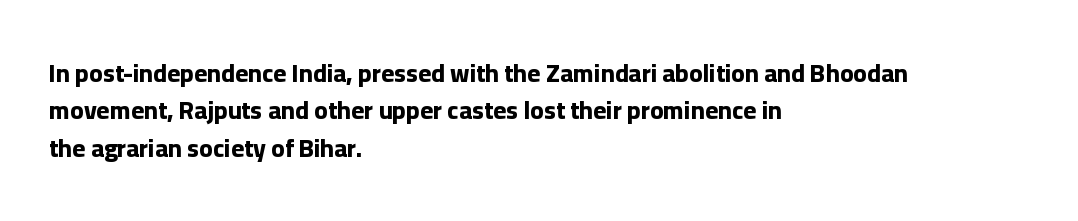
The image shows 25 px bold type, upright; set left-aligned, normal line spacing (1.5x), normal letter spacing, not underlined.
